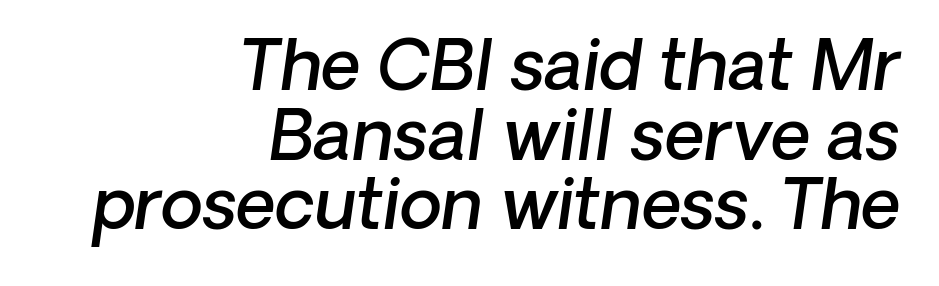
The image shows 69 px semibold sans-serif type; set right-aligned, tight line spacing (1.01x), normal letter spacing, not underlined; low stroke contrast and a medium x-height.
